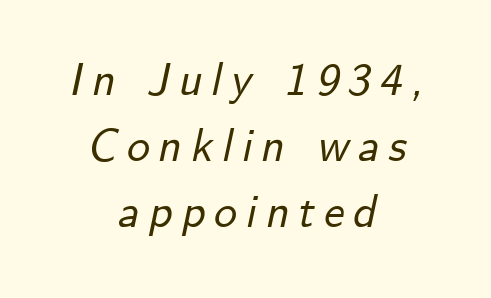
The image shows 46 px text type, italic (leaning right); set centered, normal line spacing (1.43x), not underlined; low stroke contrast and a small x-height.
